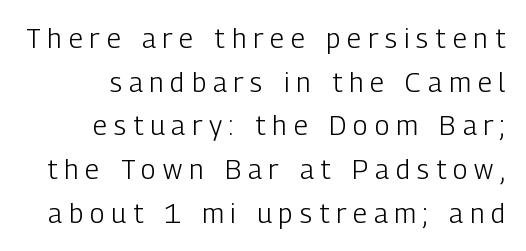
The image shows 27 px text type, upright; set normal line spacing (1.62x), unusually wide letter spacing (+0.26 em), not underlined.
